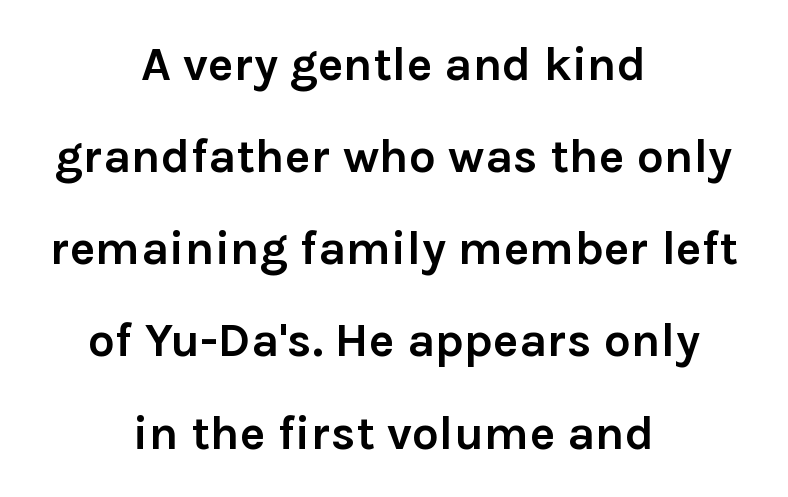
Q: Is the text bold? A: Yes.
Q: Is the text italic (slanted)? A: No, it is upright.
Q: Is the typeface a serif or a sans-serif typeface? A: Sans-serif.
Q: Is the text underlined? A: No.
Q: How is the paragraph aligned? A: Centered.
Q: Is the spacing between letters normal or unusually wide? A: Normal.
Q: Is the spacing between lines tight, normal or loose? A: Loose.
Q: Width (condensed, normal, or wide)? A: Normal.
Q: Stroke contrast? A: Low.
Q: x-height? A: Medium.
Q: Monospaced? A: No.
